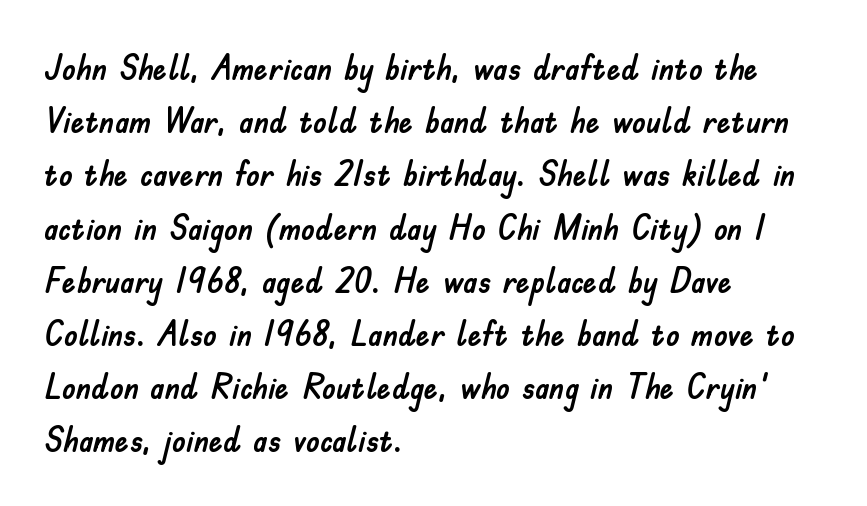
Q: Is the text italic (slanted)? A: Yes.
Q: Is the typeface a serif or a sans-serif typeface? A: Sans-serif.
Q: Is the text underlined? A: No.
Q: How is the paragraph aligned? A: Left-aligned.
Q: Is the spacing between letters normal or unusually wide? A: Normal.
Q: Is the spacing between lines tight, normal or loose? A: Normal.
Q: Width (condensed, normal, or wide)? A: Normal.
Q: Stroke contrast? A: Low.
Q: x-height? A: Small.
Q: Monospaced? A: No.
